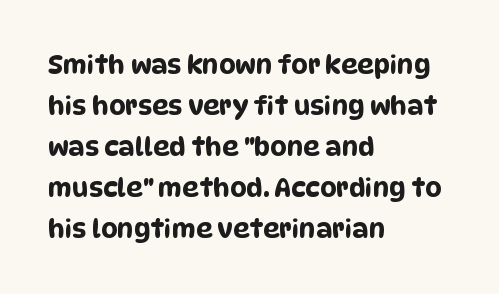
Q: Is the text underlined? A: No.
Q: How is the paragraph aligned? A: Left-aligned.
Q: Is the spacing between letters normal or unusually wide? A: Normal.
Q: Is the spacing between lines tight, normal or loose? A: Normal.
